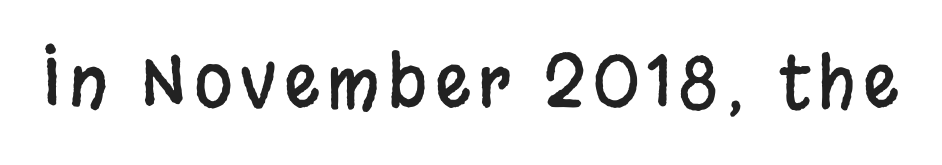
The letters carry no serifs — their stems end cleanly without finishing strokes. The passage shown is typed in a proportional face where columns would drift. In terms of posture, this sample is upright. The space directly below the letters is spotless.
